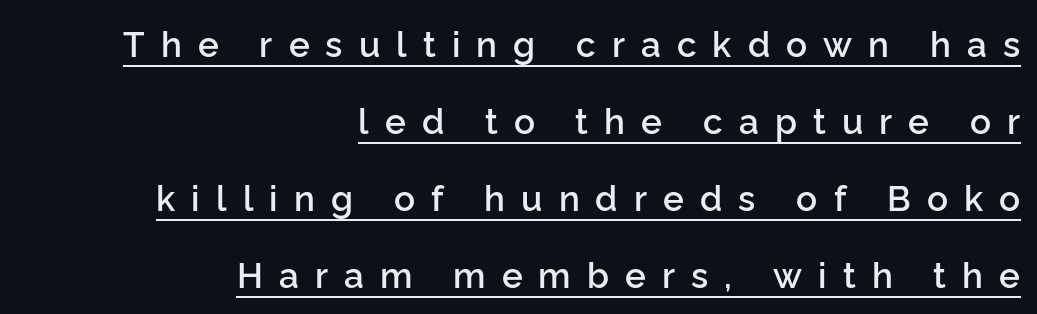
The words here are underlined. The letters stand straight up with perfectly vertical stems. Font category for this specimen: sans-serif. Casual observation: everything's shoved over to the right.
